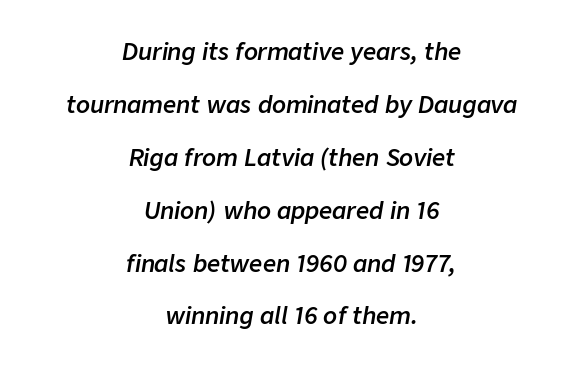
On the weight axis this lands at semibold, roughly 600. The letterforms sit shoulder to shoulder at normal distance. The glyphs are unaccompanied by any horizontal stroke below them. Slanted lettering throughout.
